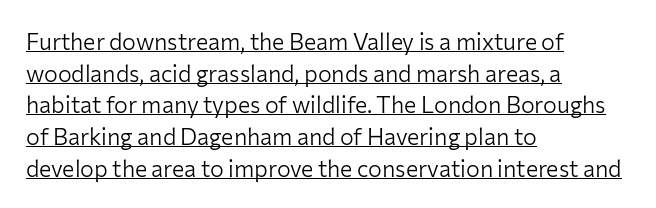
{"italic": "no", "bold": "no", "underline": "yes", "align": "left", "line_spacing": "normal", "line_spacing_ratio": 1.38, "letter_spacing": "normal", "letter_spacing_em": 0.0, "glyph_px": 23}
